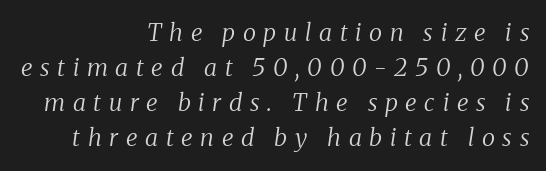
{"italic": "yes", "lean": "right", "slant_degrees": 8, "bold": "no", "underline": "no", "align": "right", "line_spacing": "normal", "line_spacing_ratio": 1.46, "letter_spacing": "wide", "letter_spacing_em": 0.32, "glyph_px": 24}
